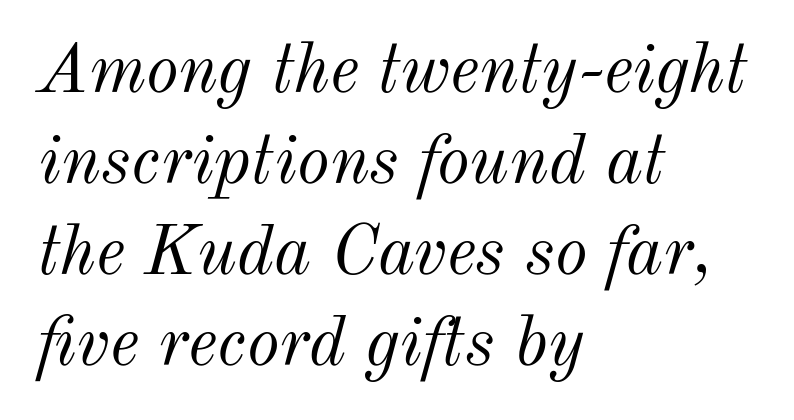
Q: Is the text bold? A: No.
Q: Is the text italic (slanted)? A: Yes, it leans right by about 12 degrees.
Q: Is the text underlined? A: No.
Q: How is the paragraph aligned? A: Left-aligned.
Q: Is the spacing between letters normal or unusually wide? A: Normal.
Q: Is the spacing between lines tight, normal or loose? A: Normal.
Q: Width (condensed, normal, or wide)? A: Normal.
Q: Stroke contrast? A: Medium.
Q: x-height? A: Small.
Q: Monospaced? A: No.
